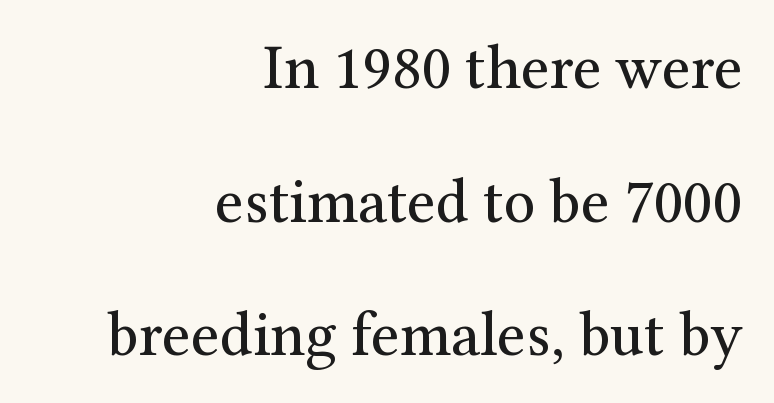
The typography opts for an upright posture over an oblique one. Between one letter and the next there's only the usual sliver of space. Letterform terminals end in serifs throughout the passage. The rendering uses natural spacing where letterforms have individual widths. Heft: none added — not bold. Underline: absent.
